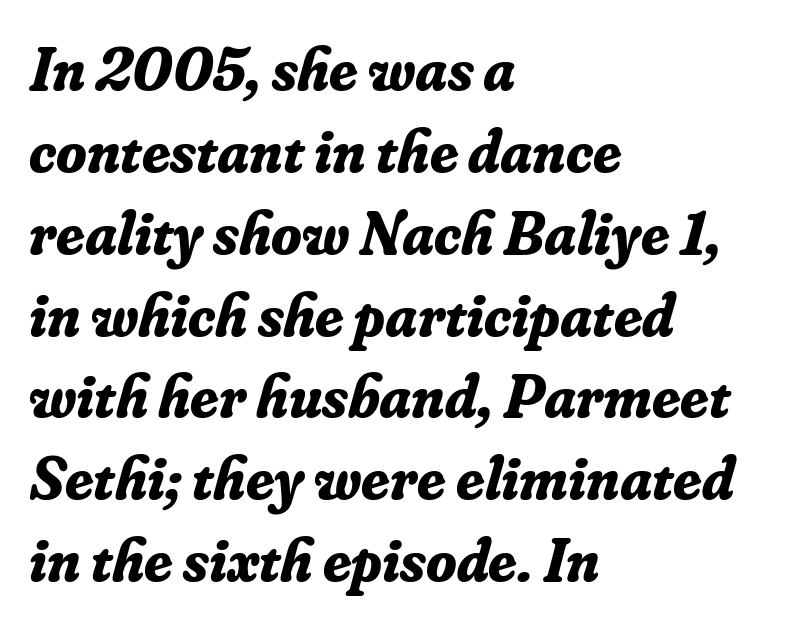
These words are printed bold, with thick strokes throughout. Students, note that the glyphs here touch the page at normal intervals. Just letters on the line, the space beneath them empty. In terms of letterform style, serifs are clearly present. Varying glyph widths throughout — classic text-font behaviour.
